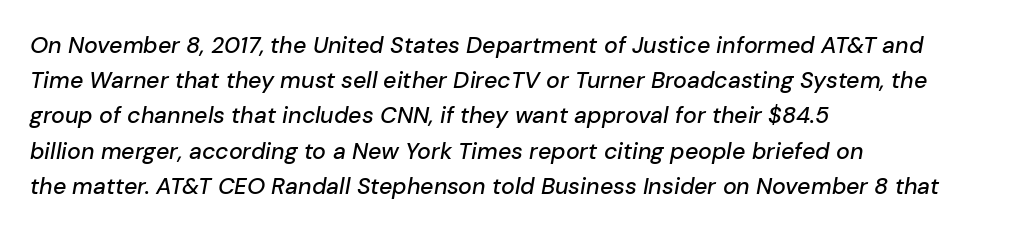
{"italic": "yes", "lean": "right", "slant_degrees": 10, "underline": "no", "align": "left", "line_spacing": "normal", "line_spacing_ratio": 1.53, "letter_spacing": "normal", "letter_spacing_em": 0.0, "glyph_px": 23}
